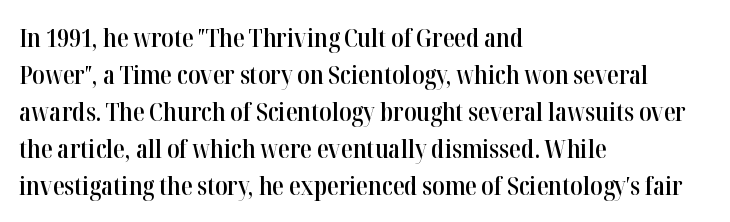
The image shows 26 px text type, upright; set left-aligned, normal line spacing (1.42x), normal letter spacing, not underlined.
